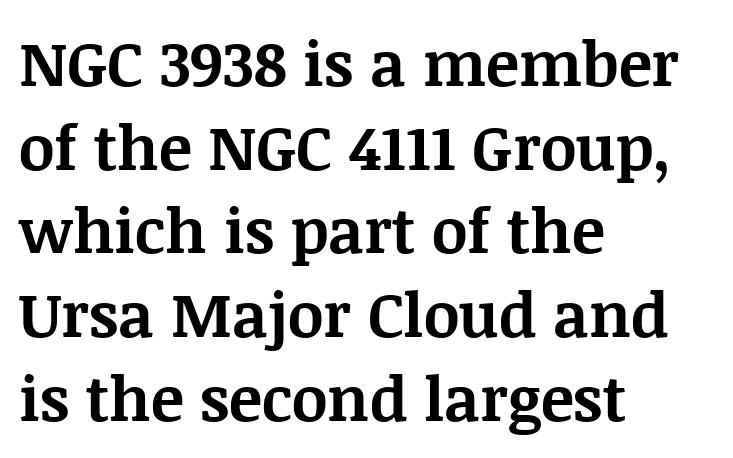
The image shows 62 px bold serif type, upright; set left-aligned, normal line spacing (1.35x), normal letter spacing, not underlined; medium stroke contrast and a large x-height.
